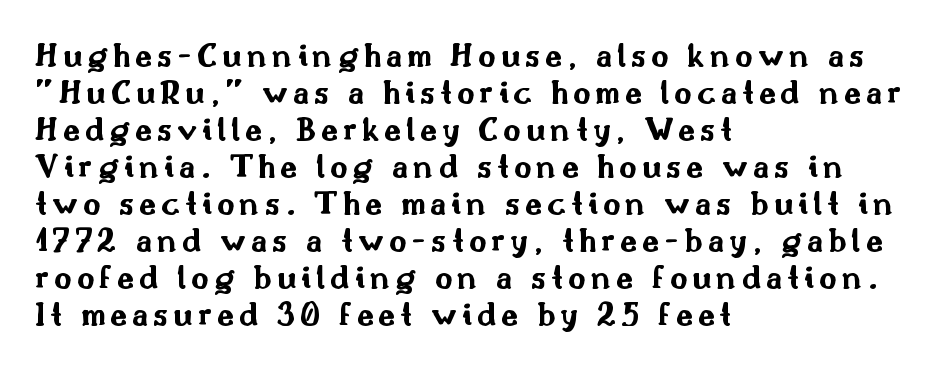
The image shows 34 px bold, wide sans-serif type, upright; set left-aligned, tight line spacing (1.09x), not underlined; medium stroke contrast and a small x-height.
